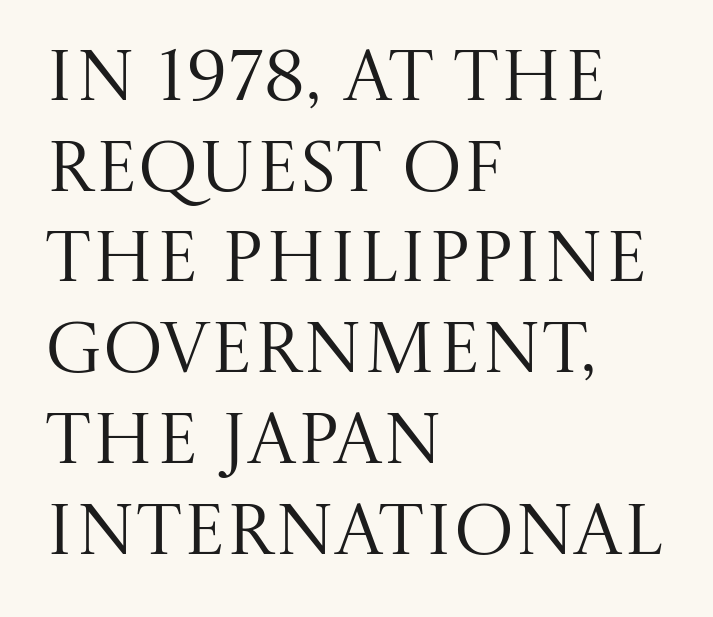
Q: Is the text bold? A: No.
Q: Is the text italic (slanted)? A: No, it is upright.
Q: Is the typeface a serif or a sans-serif typeface? A: Serif.
Q: Is the text underlined? A: No.
Q: How is the paragraph aligned? A: Left-aligned.
Q: Is the spacing between letters normal or unusually wide? A: Normal.
Q: Is the spacing between lines tight, normal or loose? A: Normal.
Q: Width (condensed, normal, or wide)? A: Normal.
Q: Stroke contrast? A: Medium.
Q: x-height? A: Large.
Q: Monospaced? A: No.
